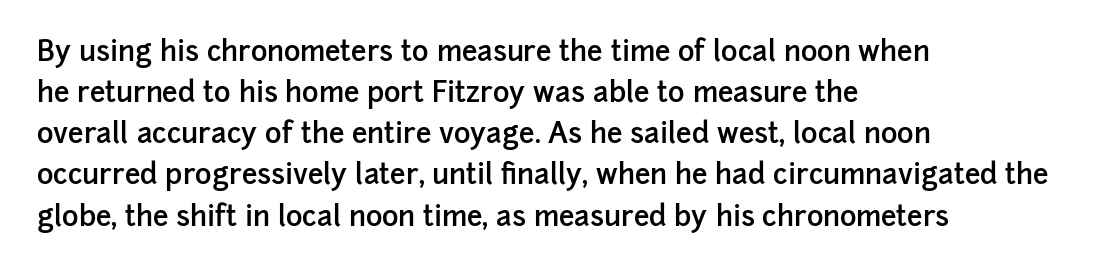
Q: Is the text bold? A: Semi-bold.
Q: Is the text italic (slanted)? A: No, it is upright.
Q: Is the typeface a serif or a sans-serif typeface? A: Sans-serif.
Q: Is the text underlined? A: No.
Q: How is the paragraph aligned? A: Left-aligned.
Q: Is the spacing between letters normal or unusually wide? A: Normal.
Q: Is the spacing between lines tight, normal or loose? A: Normal.
Q: Width (condensed, normal, or wide)? A: Normal.
Q: Stroke contrast? A: Low.
Q: x-height? A: Medium.
Q: Monospaced? A: No.
